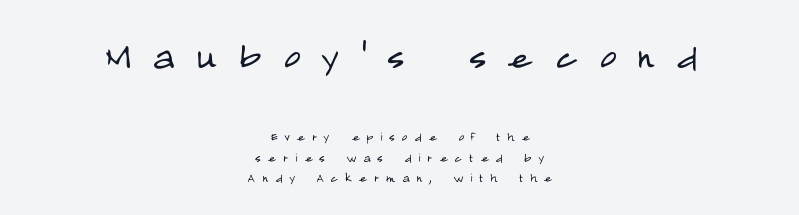
{"serif": "no", "italic": "no", "bold": "no", "weight": "light", "width": "condensed", "stroke_contrast": "low", "x_height": "large", "monospaced": "no", "underline": "no", "align": "center", "line_spacing": "normal", "line_spacing_ratio": 1.34, "letter_spacing": "wide", "letter_spacing_em": 0.47, "larger_block": "first", "size_ratio": 3.07, "glyph_px": 46}
